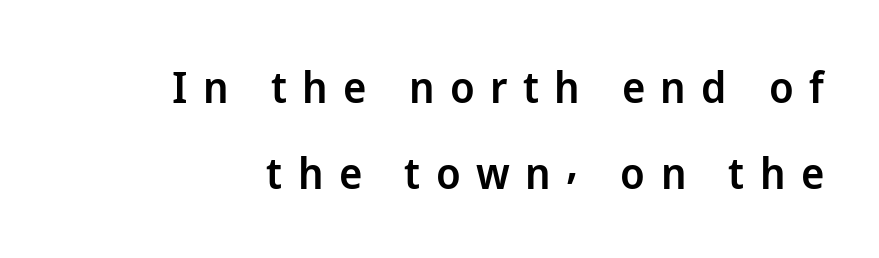
The image shows 44 px semibold sans-serif type, upright; set right-aligned, loose line spacing (1.96x), unusually wide letter spacing (+0.35 em), not underlined; low stroke contrast and a medium x-height.
